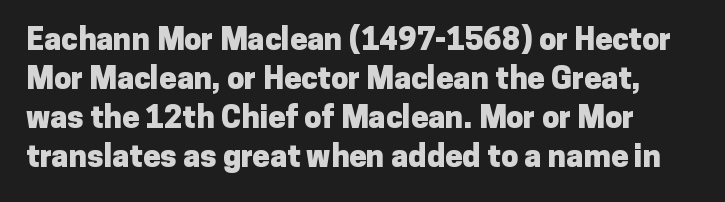
Q: Is the text bold? A: Yes.
Q: Is the text italic (slanted)? A: No, it is upright.
Q: Is the typeface a serif or a sans-serif typeface? A: Sans-serif.
Q: Is the text underlined? A: No.
Q: Is the spacing between letters normal or unusually wide? A: Normal.
Q: Is the spacing between lines tight, normal or loose? A: Normal.
Q: Width (condensed, normal, or wide)? A: Normal.
Q: Stroke contrast? A: Low.
Q: x-height? A: Medium.
Q: Monospaced? A: No.
